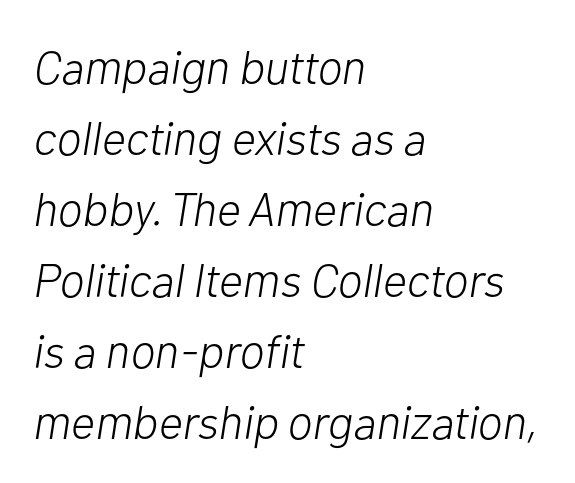
Q: Is the text bold? A: No.
Q: Is the text italic (slanted)? A: Yes, it leans right by about 10 degrees.
Q: Is the text underlined? A: No.
Q: How is the paragraph aligned? A: Left-aligned.
Q: Is the spacing between letters normal or unusually wide? A: Normal.
Q: Is the spacing between lines tight, normal or loose? A: Normal.
Q: Width (condensed, normal, or wide)? A: Normal.
Q: Stroke contrast? A: Low.
Q: x-height? A: Medium.
Q: Monospaced? A: No.
